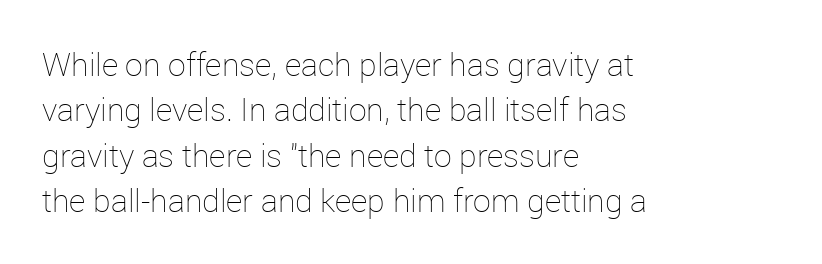
The image shows 32 px thin type, upright; set left-aligned, normal line spacing (1.42x), normal letter spacing, not underlined; low stroke contrast and a medium x-height.
